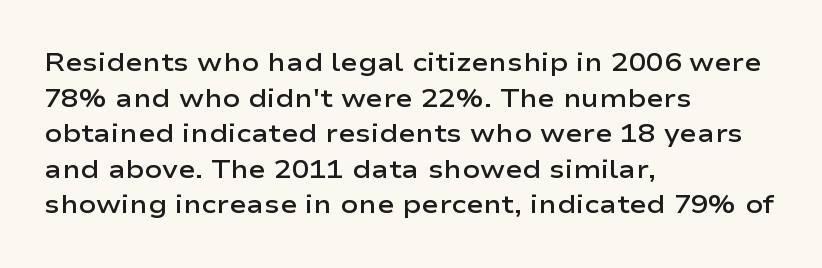
The image shows 26 px text type, upright; set left-aligned, normal line spacing (1.37x), normal letter spacing, not underlined.
